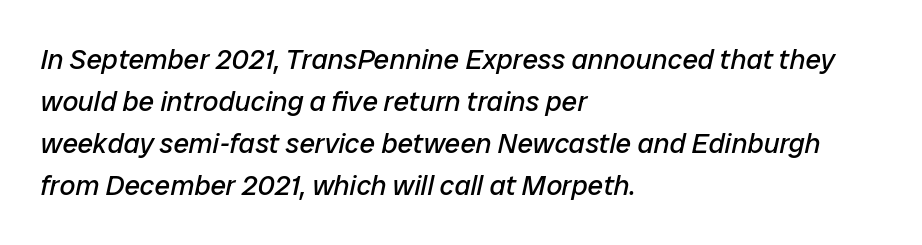
Note the varied advance widths — an 'i' is clearly narrower than an 'm'. Baseline-to-baseline distance is the conventional proportion of letter height. Is the type heavy? It reads as light-to-regular instead. Short note: letters normally spaced. The zone under the glyphs is completely vacant.
